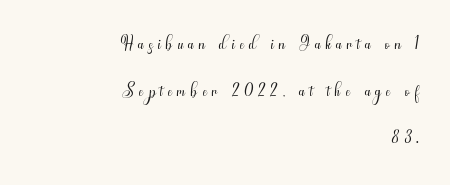
Q: Is the text bold? A: No.
Q: Is the text italic (slanted)? A: Yes.
Q: Is the text underlined? A: No.
Q: How is the paragraph aligned? A: Right-aligned.
